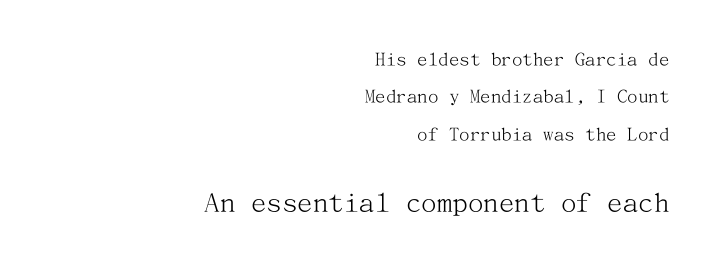
Does the lettering tilt? It doesn't — this is upright. Look at the glyph heights: the lower group is clearly the bigger setting. Short and long lines alike share a common ending point at right. Nobody drew a line under any word here. The letterforms sit at book weight or below.
